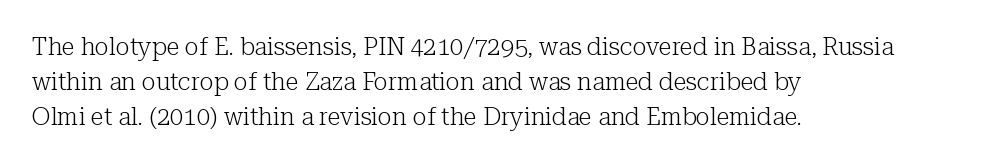
No word sits above an underline. This is the regular roman posture of the typeface. The lines in this sample share a left origin and differ only in where they stop. Successive baselines arrive at the customary interval.
